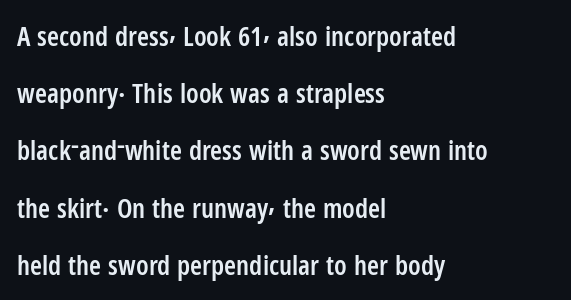
The image shows 27 px text type, upright; set left-aligned, loose line spacing (2.12x), normal letter spacing, not underlined.
